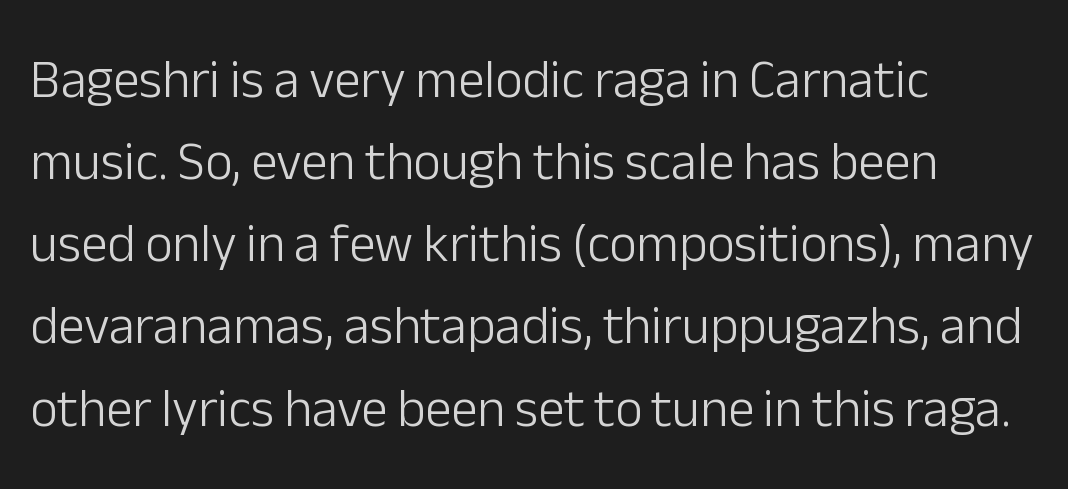
The image shows 53 px light sans-serif type, upright; set left-aligned, normal line spacing (1.55x), normal letter spacing, not underlined; low stroke contrast and a medium x-height.
